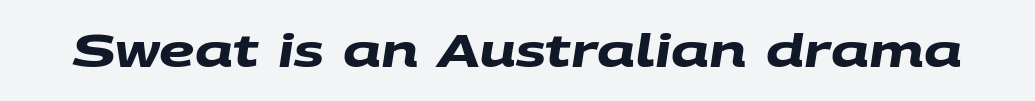
{"serif": "no", "bold": "yes", "weight": "heavy", "width": "wide", "stroke_contrast": "medium", "x_height": "large", "monospaced": "no", "underline": "no", "letter_spacing": "normal", "letter_spacing_em": 0.0, "glyph_px": 44}
